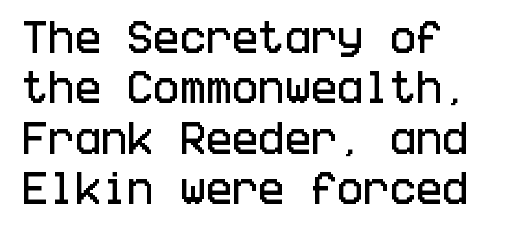
The image shows 35 px condensed sans-serif type, upright; set left-aligned, normal line spacing (1.44x), normal letter spacing, not underlined; low stroke contrast and a large x-height.
